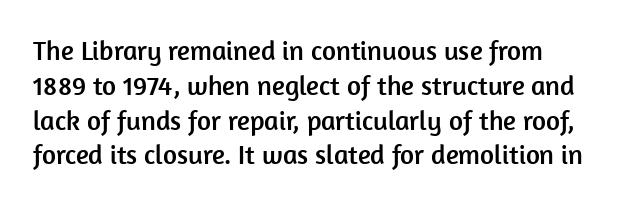
Q: Is the text italic (slanted)? A: No, it is upright.
Q: Is the text underlined? A: No.
Q: How is the paragraph aligned? A: Left-aligned.
Q: Is the spacing between letters normal or unusually wide? A: Normal.
Q: Is the spacing between lines tight, normal or loose? A: Normal.
